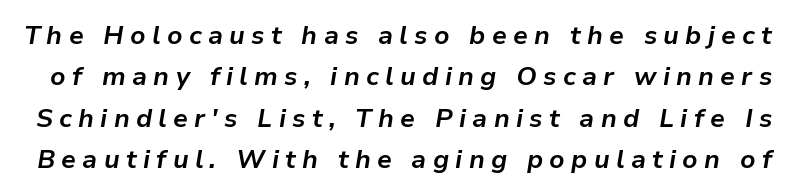
The image shows 26 px bold type, italic (leaning right); set normal line spacing (1.59x), unusually wide letter spacing (+0.24 em), not underlined.
